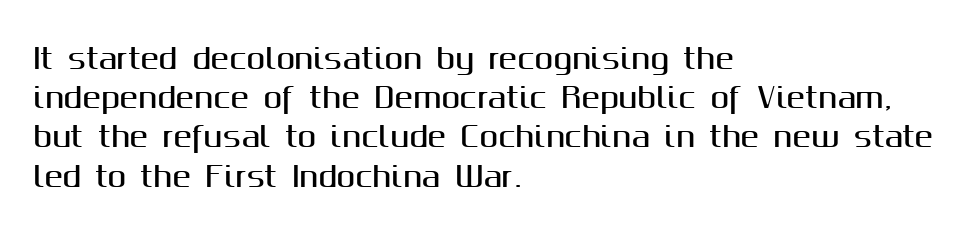
Q: Is the text italic (slanted)? A: No, it is upright.
Q: Is the typeface a serif or a sans-serif typeface? A: Sans-serif.
Q: Is the text underlined? A: No.
Q: How is the paragraph aligned? A: Left-aligned.
Q: Is the spacing between letters normal or unusually wide? A: Normal.
Q: Is the spacing between lines tight, normal or loose? A: Normal.
Q: Width (condensed, normal, or wide)? A: Normal.
Q: Stroke contrast? A: Medium.
Q: x-height? A: Medium.
Q: Monospaced? A: No.
